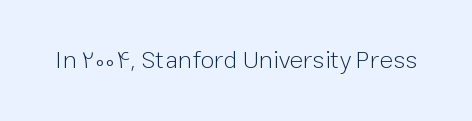
Q: Is the text bold? A: No.
Q: Is the text italic (slanted)? A: No, it is upright.
Q: Is the text underlined? A: No.
Q: Is the spacing between letters normal or unusually wide? A: Normal.
